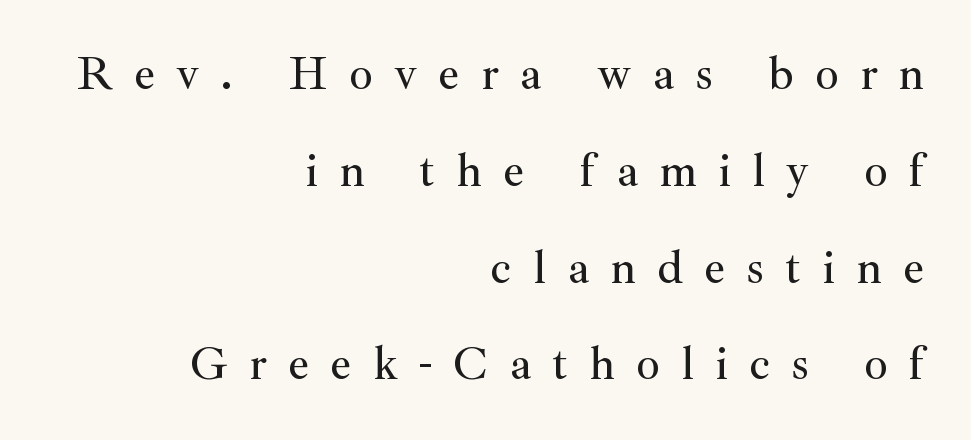
Q: Is the text italic (slanted)? A: No, it is upright.
Q: Is the typeface a serif or a sans-serif typeface? A: Serif.
Q: Is the text underlined? A: No.
Q: How is the paragraph aligned? A: Right-aligned.
Q: Is the spacing between letters normal or unusually wide? A: Unusually wide.
Q: Is the spacing between lines tight, normal or loose? A: Loose.
Q: Width (condensed, normal, or wide)? A: Normal.
Q: Stroke contrast? A: Medium.
Q: x-height? A: Small.
Q: Monospaced? A: No.
